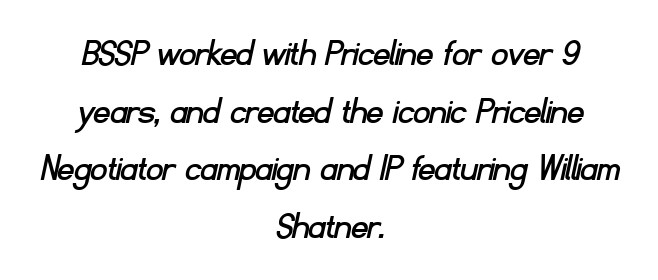
{"serif": "no", "width": "normal", "stroke_contrast": "low", "x_height": "small", "monospaced": "no", "underline": "no", "align": "center", "line_spacing": "normal", "line_spacing_ratio": 1.44, "letter_spacing": "normal", "letter_spacing_em": 0.0, "glyph_px": 40}
